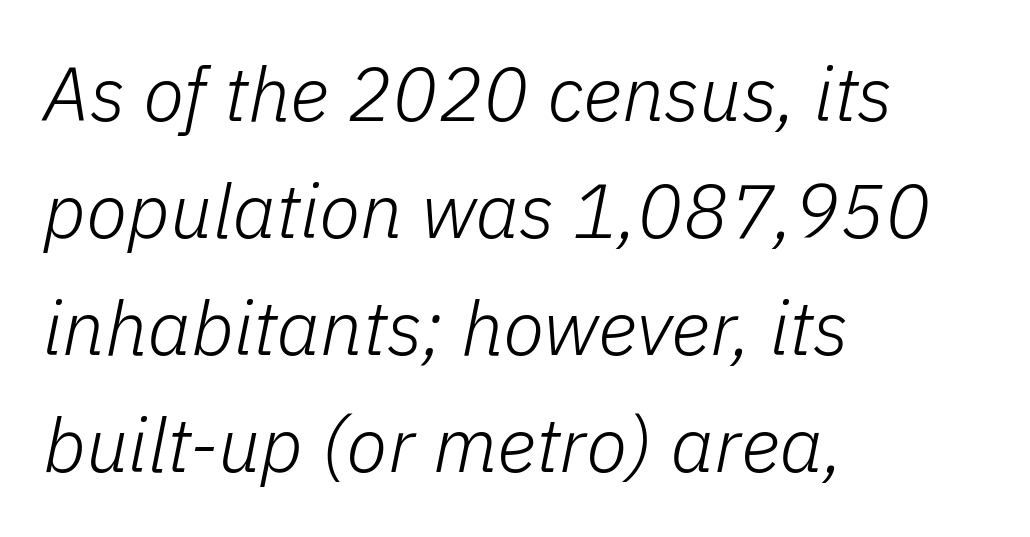
Look at the tracking — it's just the regular setting, nothing added. A quiet, ordinary-to-light weight characterises the typeface. Is this a fixed-width face? No — the glyphs have proportional, varying widths. Every row of glyphs begins at an identical x-position on the left. Vertically, the passage feels balanced, rows spaced as you'd expect. Check the space under the baseline: it is left empty.
